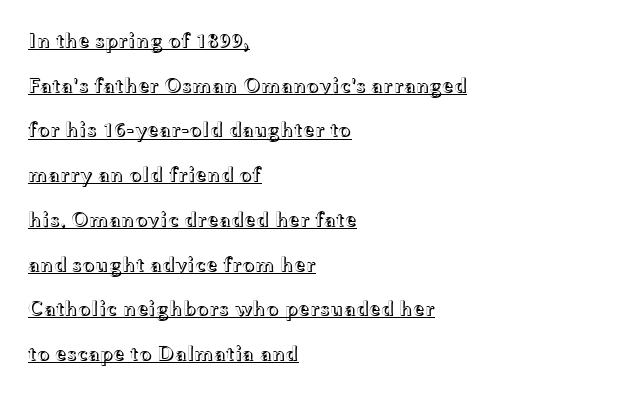
The image shows 21 px text type, upright; set left-aligned, loose line spacing (2.13x), normal letter spacing, underlined.
